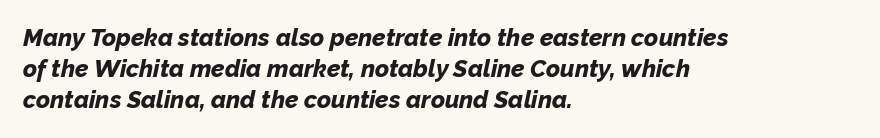
The image shows 24 px bold type, italic (leaning right); set left-aligned, normal line spacing (1.3x), normal letter spacing, not underlined.
